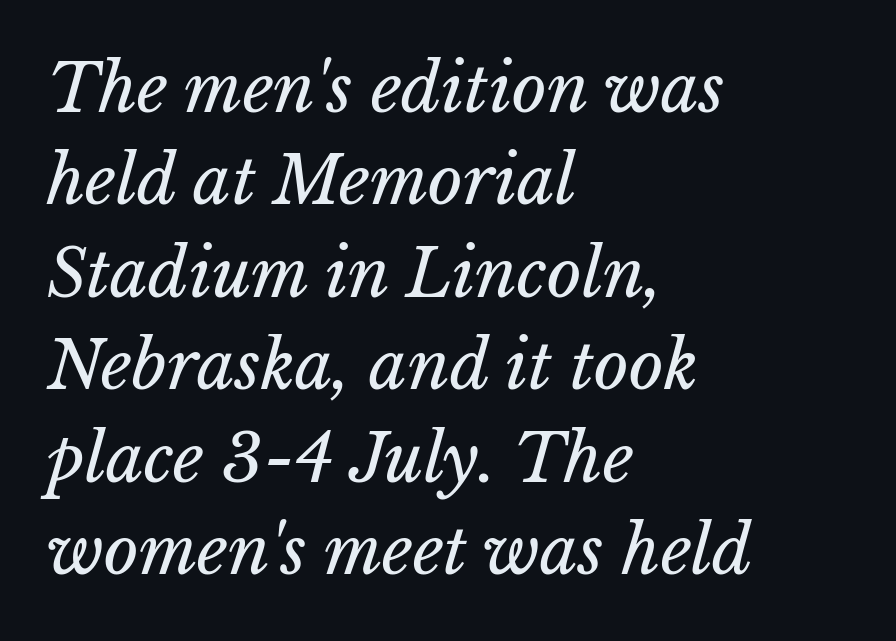
{"italic": "yes", "lean": "right", "slant_degrees": 15, "bold": "no", "weight": "regular", "width": "normal", "stroke_contrast": "low", "x_height": "medium", "monospaced": "no", "underline": "no", "align": "left", "line_spacing": "normal", "line_spacing_ratio": 1.38, "letter_spacing": "normal", "letter_spacing_em": 0.0, "glyph_px": 67}
